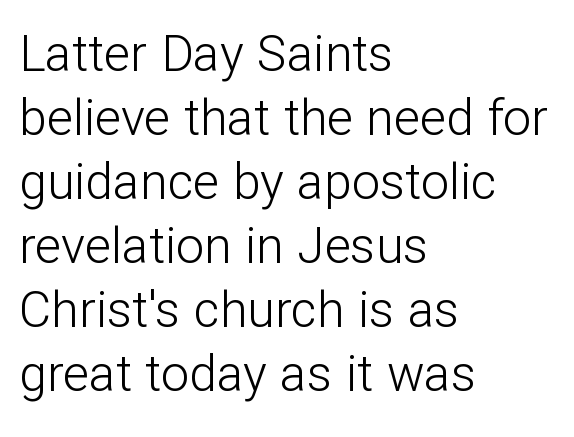
{"serif": "no", "italic": "no", "bold": "no", "weight": "light", "width": "normal", "stroke_contrast": "low", "x_height": "medium", "monospaced": "no", "underline": "no", "align": "left", "line_spacing": "normal", "line_spacing_ratio": 1.28, "letter_spacing": "normal", "letter_spacing_em": 0.0, "glyph_px": 50}
